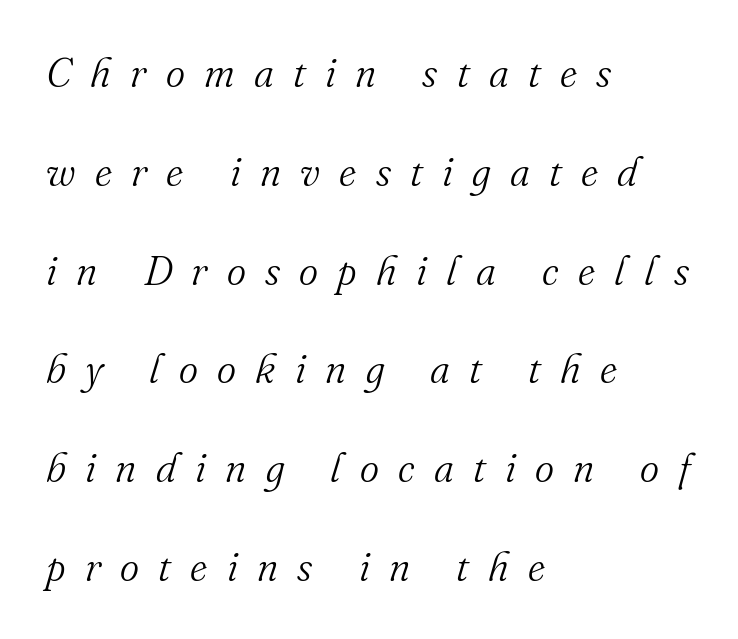
Is this a sans? No — the strokes have serifs. The ragged edge is on the right, which tells us the setting is flush left. Compared with ordinary roman type, these characters are visibly tilted. Weight: regular or lighter.
